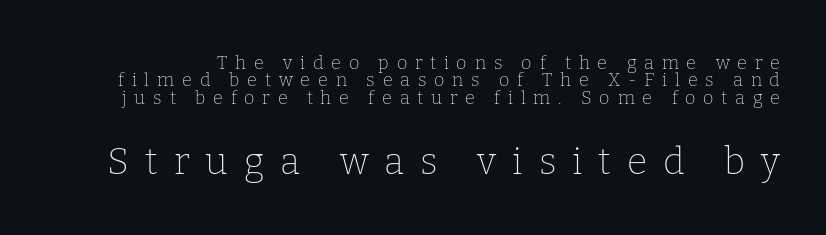
Proportional: the letters do not fall into vertical columns. Look at the glyph heights: the lower group is clearly the bigger setting. A light-to-regular cut is what we see here. If you drew a line through each stem, it would be perfectly vertical.
